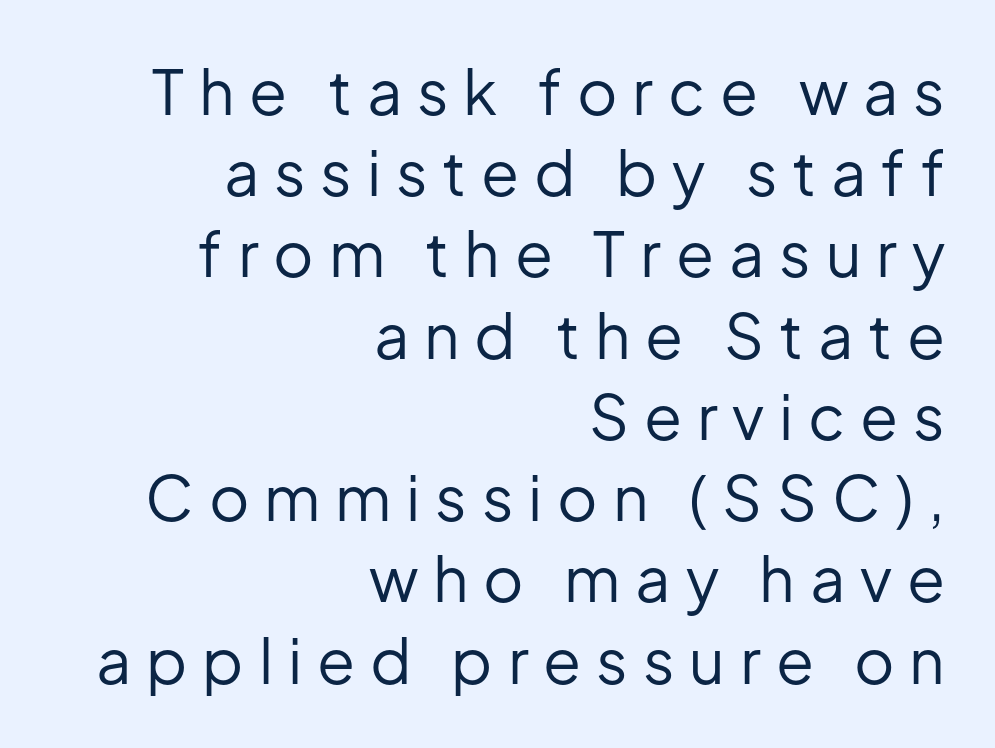
{"serif": "no", "italic": "no", "bold": "no", "weight": "regular", "width": "normal", "stroke_contrast": "low", "x_height": "medium", "monospaced": "no", "underline": "no", "align": "right", "line_spacing": "normal", "line_spacing_ratio": 1.31, "letter_spacing": "wide", "letter_spacing_em": 0.24, "glyph_px": 62}
